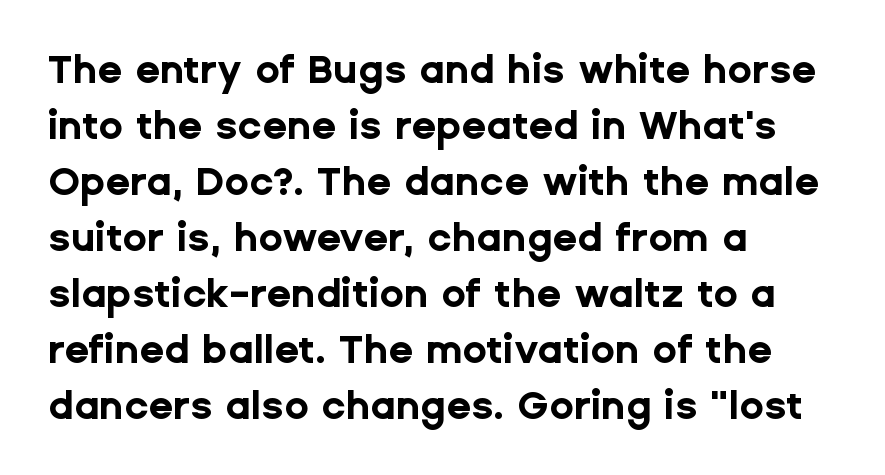
Honestly, the letter spacing is just normal — you wouldn't notice it. The font family rendered here belongs to the sans-serif group. The rendering uses natural spacing where letterforms have individual widths. When letters stand straight like this, we call the style roman or upright. Rule under the text: the space is simply empty. The text block is weighted toward the left margin, trailing off unevenly rightward.
